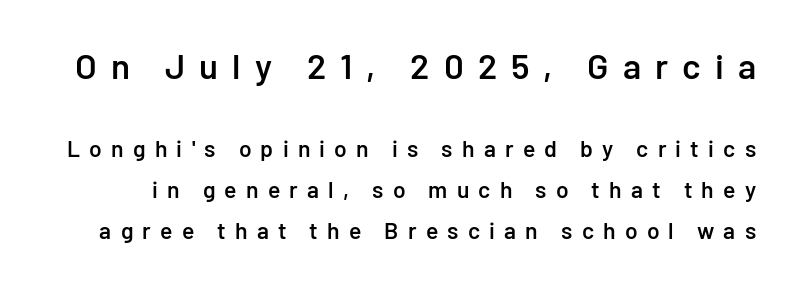
Q: Is the text bold? A: Semi-bold.
Q: Is the text italic (slanted)? A: No, it is upright.
Q: Is the typeface a serif or a sans-serif typeface? A: Sans-serif.
Q: Is the text underlined? A: No.
Q: Is the spacing between letters normal or unusually wide? A: Unusually wide.
Q: Which block of text is set in a larger size, the first (top) or the second (bottom)? A: The first (top) one.
Q: Width (condensed, normal, or wide)? A: Normal.
Q: Stroke contrast? A: Low.
Q: x-height? A: Medium.
Q: Monospaced? A: No.
